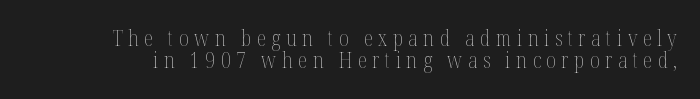
The image shows 21 px text type, upright; set tight line spacing (1.05x), unusually wide letter spacing (+0.27 em), not underlined.
